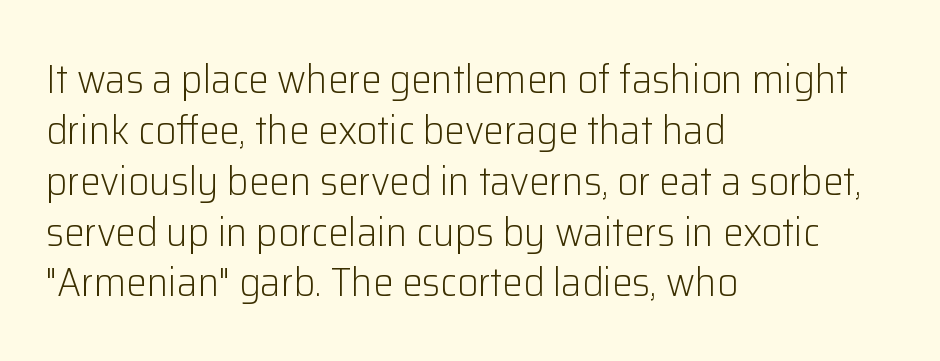
A sans-serif font was chosen for this passage. The line texture is even and compact thanks to regular tracking. Does the lettering tilt? It doesn't — this is upright. If you drew a ruler down the left edge, every line would touch it. Has an underline been added? It has not. The passage shown is not bold in any degree.
